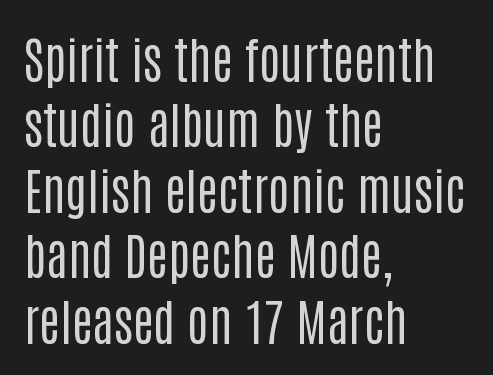
The image shows 50 px regular-weight, condensed sans-serif type, upright; set left-aligned, normal line spacing (1.31x), normal letter spacing, not underlined; low stroke contrast and a large x-height.
